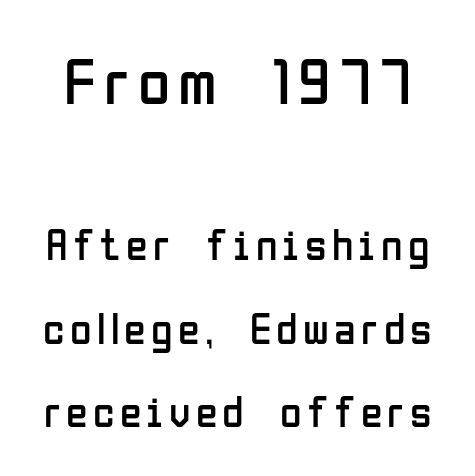
Q: Is the text bold? A: No.
Q: Is the text italic (slanted)? A: No, it is upright.
Q: Is the typeface a serif or a sans-serif typeface? A: Sans-serif.
Q: Is the text underlined? A: No.
Q: Is the spacing between lines tight, normal or loose? A: Loose.
Q: Which block of text is set in a larger size, the first (top) or the second (bottom)? A: The first (top) one.
Q: Width (condensed, normal, or wide)? A: Condensed.
Q: Stroke contrast? A: Low.
Q: x-height? A: Medium.
Q: Monospaced? A: No.
